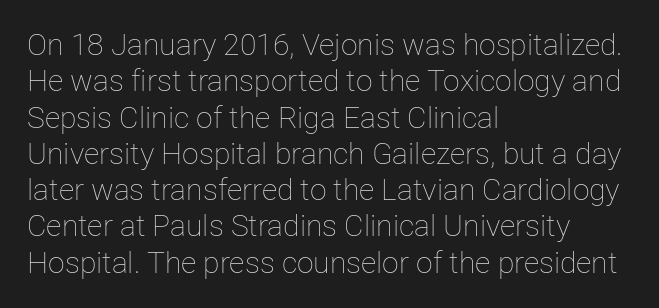
The letters stand straight up with perfectly vertical stems. All the whitespace from short lines collects on the right. Do the characters align in a grid? No, the font is proportional. Each word holds together tightly as a unit, with standard inter-letter gaps.
